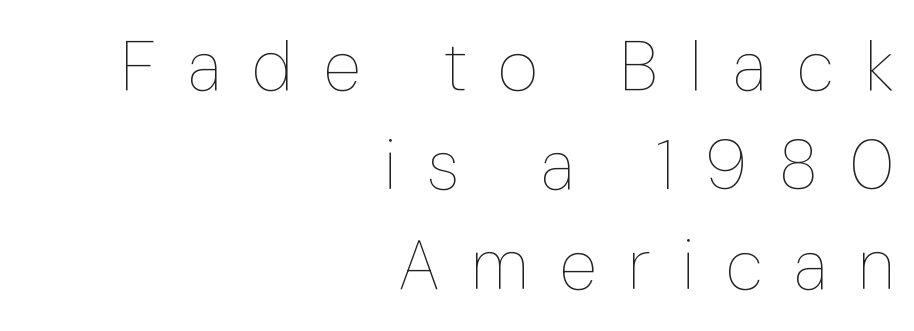
The image shows 70 px thin, condensed type, upright; set right-aligned, normal line spacing (1.42x), unusually wide letter spacing (+0.45 em), not underlined; low stroke contrast and a medium x-height.
